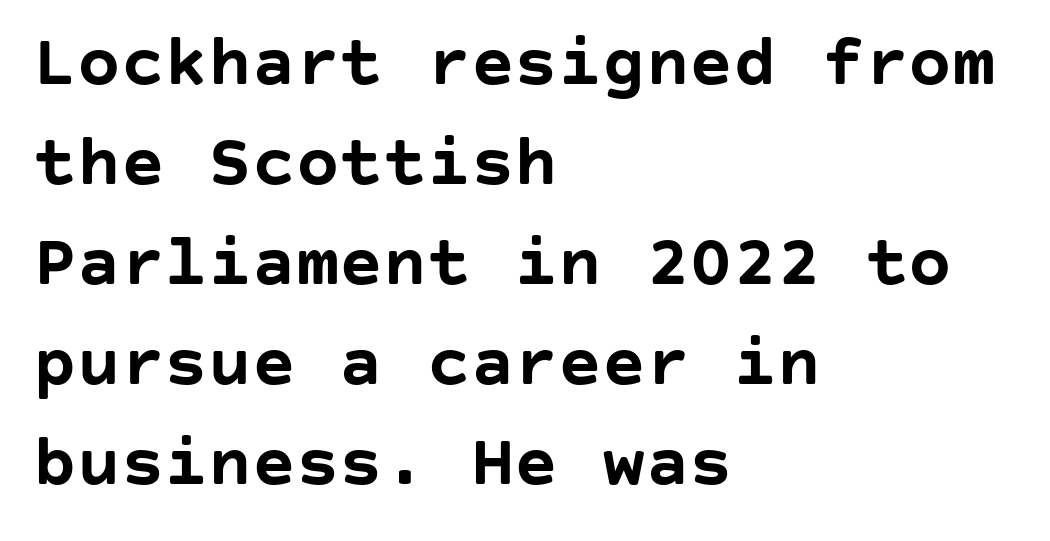
Q: Is the text bold? A: Yes.
Q: Is the text italic (slanted)? A: No, it is upright.
Q: Is the typeface a serif or a sans-serif typeface? A: Sans-serif.
Q: Is the text underlined? A: No.
Q: How is the paragraph aligned? A: Left-aligned.
Q: Is the spacing between letters normal or unusually wide? A: Normal.
Q: Is the spacing between lines tight, normal or loose? A: Normal.
Q: Width (condensed, normal, or wide)? A: Normal.
Q: Stroke contrast? A: Low.
Q: x-height? A: Large.
